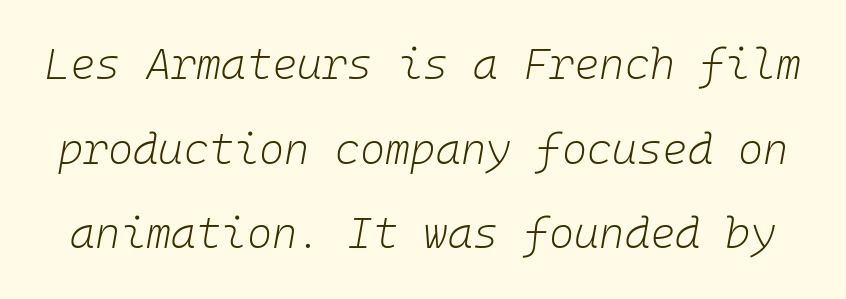
Style check: oblique. Tracking here is standard; glyphs follow each other at the usual distance. Is this a fixed-width face? Yes — each glyph sits in an identical cell. The foot of each line stays bare and open. Weight: in the light-to-regular range.
